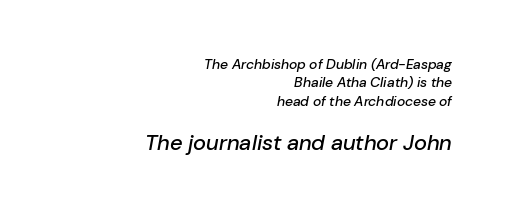
The image shows 22 px text type, italic (leaning right); set right-aligned, normal line spacing (1.31x), normal letter spacing, not underlined; the second (bottom) block is 1.57x larger.
